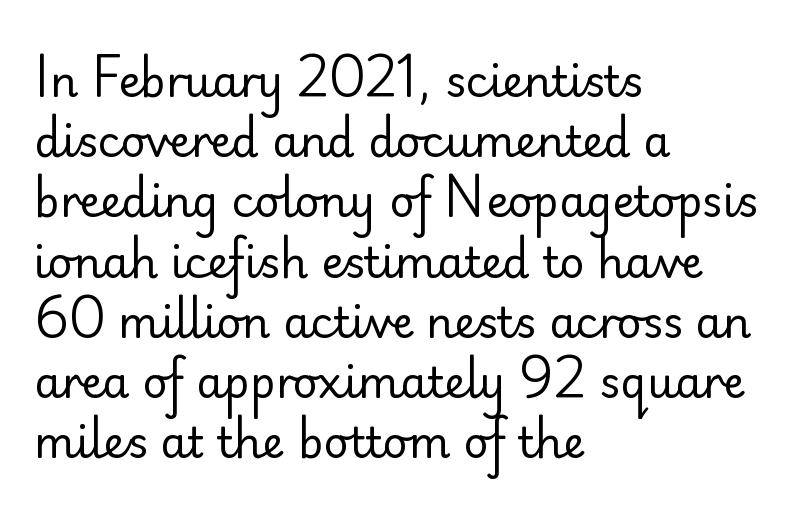
Q: Is the text bold? A: No.
Q: Is the text italic (slanted)? A: No, it is upright.
Q: Is the typeface a serif or a sans-serif typeface? A: Sans-serif.
Q: Is the text underlined? A: No.
Q: How is the paragraph aligned? A: Left-aligned.
Q: Is the spacing between letters normal or unusually wide? A: Normal.
Q: Is the spacing between lines tight, normal or loose? A: Normal.
Q: Width (condensed, normal, or wide)? A: Normal.
Q: Stroke contrast? A: Low.
Q: x-height? A: Small.
Q: Monospaced? A: No.
